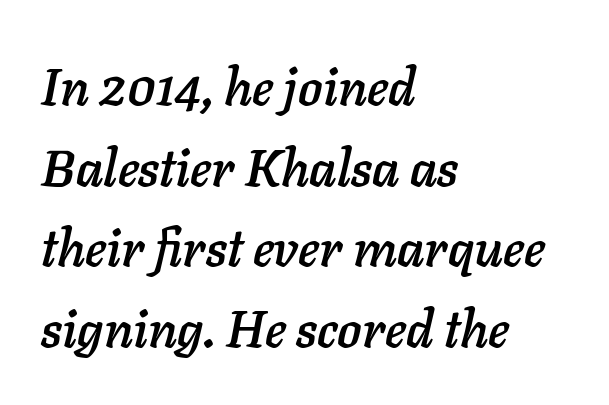
{"italic": "yes", "lean": "right", "slant_degrees": 11, "width": "normal", "stroke_contrast": "low", "x_height": "medium", "monospaced": "no", "underline": "no", "align": "left", "line_spacing": "normal", "line_spacing_ratio": 1.58, "letter_spacing": "normal", "letter_spacing_em": 0.0, "glyph_px": 51}
